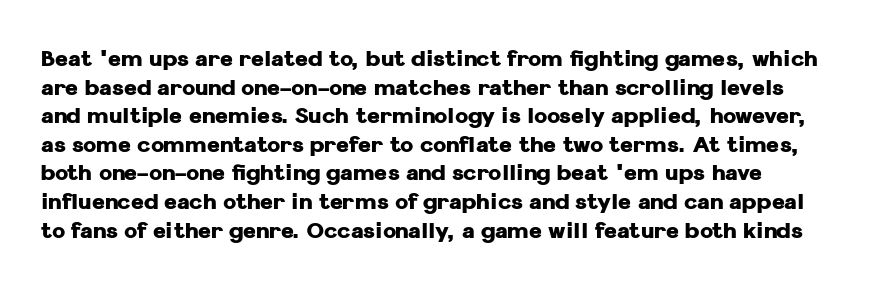
Q: Is the text bold? A: Yes.
Q: Is the text italic (slanted)? A: No, it is upright.
Q: Is the text underlined? A: No.
Q: Is the spacing between letters normal or unusually wide? A: Normal.
Q: Is the spacing between lines tight, normal or loose? A: Normal.
